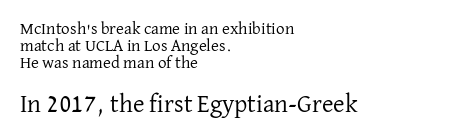
The image shows 25 px text type, upright; set left-aligned, tight line spacing (1.01x), normal letter spacing, not underlined; the second (bottom) block is 1.47x larger.
